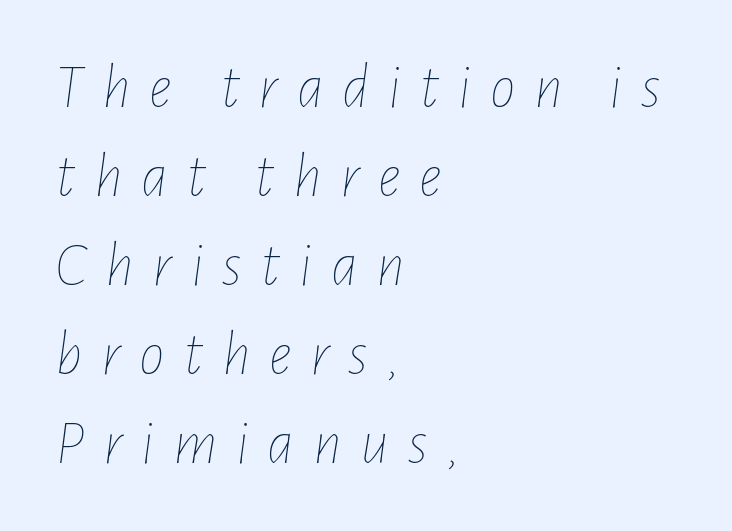
{"italic": "yes", "lean": "right", "slant_degrees": 7, "bold": "no", "weight": "thin", "width": "condensed", "stroke_contrast": "low", "x_height": "medium", "monospaced": "no", "underline": "no", "align": "left", "line_spacing": "normal", "line_spacing_ratio": 1.39, "letter_spacing": "wide", "letter_spacing_em": 0.29, "glyph_px": 64}
